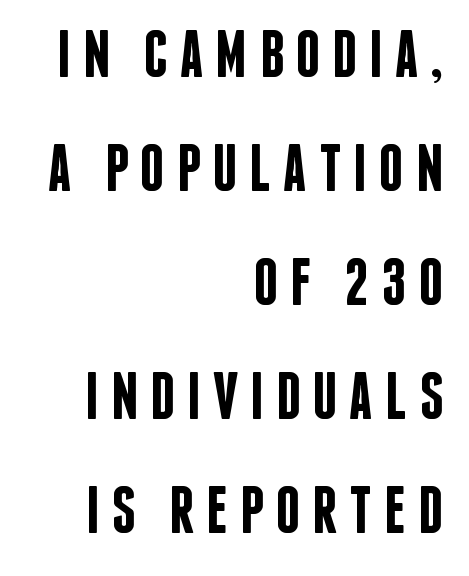
The image shows 67 px semibold, condensed sans-serif type, upright; set right-aligned, normal line spacing (1.7x), not underlined; low stroke contrast and a large x-height.
